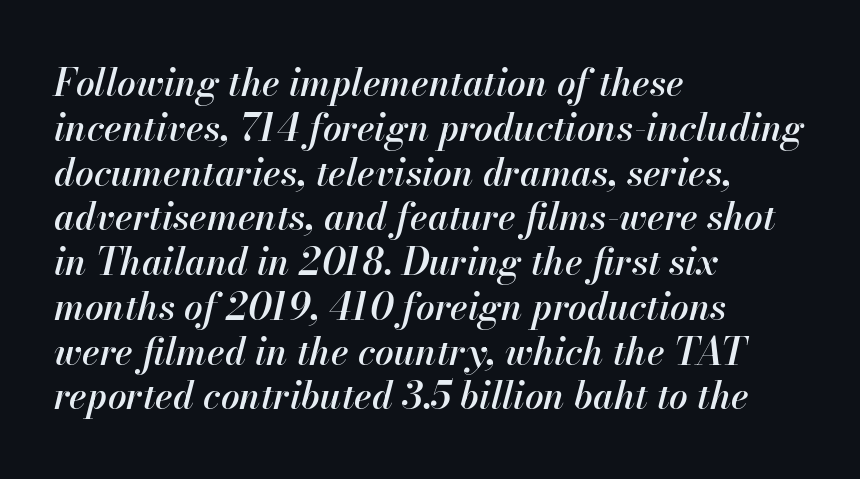
Q: Is the text bold? A: Semi-bold.
Q: Is the text italic (slanted)? A: Yes, it leans right by about 13 degrees.
Q: Is the text underlined? A: No.
Q: How is the paragraph aligned? A: Left-aligned.
Q: Is the spacing between letters normal or unusually wide? A: Normal.
Q: Width (condensed, normal, or wide)? A: Normal.
Q: Stroke contrast? A: High.
Q: x-height? A: Small.
Q: Monospaced? A: No.
